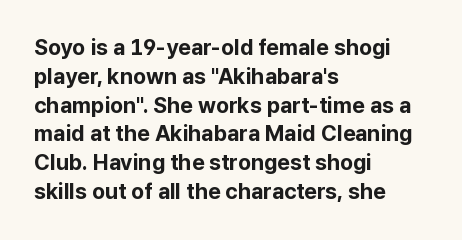
The image shows 22 px bold type, upright; set left-aligned, normal line spacing (1.31x), normal letter spacing, not underlined.
